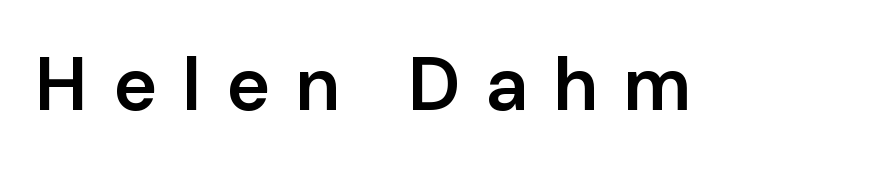
{"serif": "no", "italic": "no", "bold": "semi", "weight": "semibold", "width": "normal", "stroke_contrast": "low", "x_height": "medium", "monospaced": "no", "underline": "no", "letter_spacing": "wide", "letter_spacing_em": 0.33, "glyph_px": 75}
